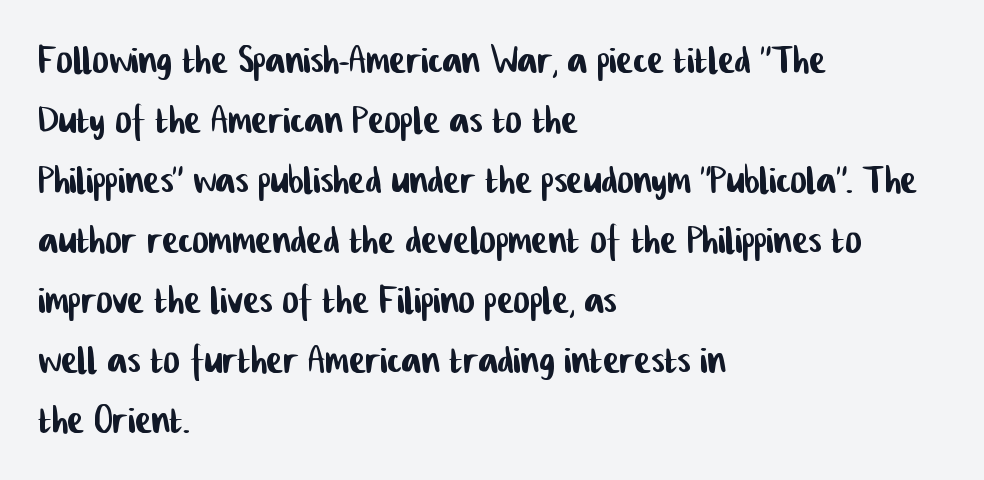
Q: Is the typeface a serif or a sans-serif typeface? A: Sans-serif.
Q: Is the text underlined? A: No.
Q: How is the paragraph aligned? A: Left-aligned.
Q: Is the spacing between letters normal or unusually wide? A: Normal.
Q: Width (condensed, normal, or wide)? A: Condensed.
Q: Stroke contrast? A: Low.
Q: x-height? A: Medium.
Q: Monospaced? A: No.
